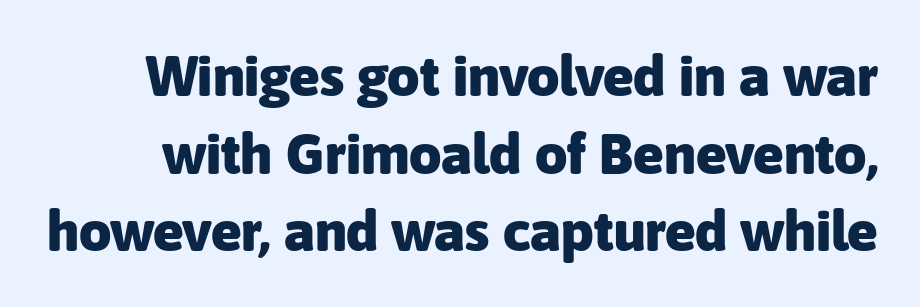
The image shows 57 px heavy sans-serif type, upright; set normal line spacing (1.36x), normal letter spacing, not underlined; low stroke contrast and a medium x-height.
